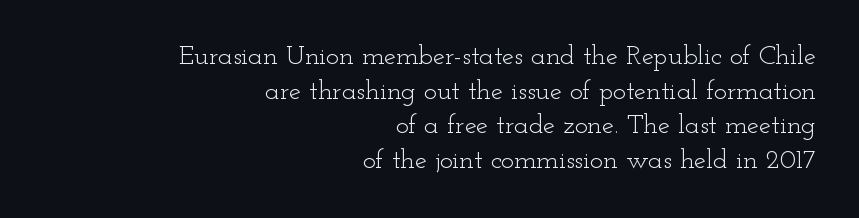
The image shows 27 px text type, upright; set right-aligned, normal line spacing (1.28x), normal letter spacing, not underlined.
